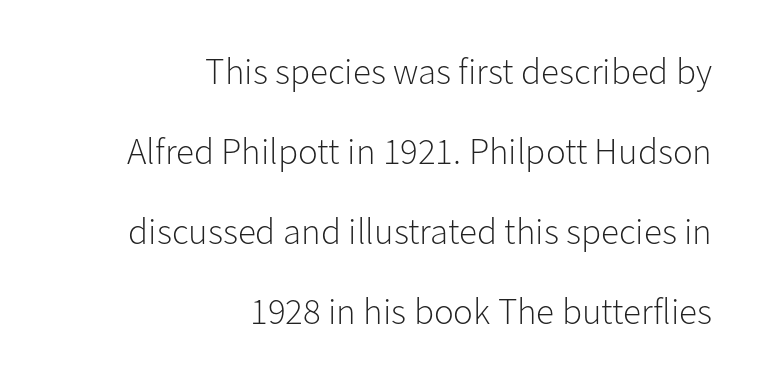
Q: Is the text bold? A: No.
Q: Is the text italic (slanted)? A: No, it is upright.
Q: Is the typeface a serif or a sans-serif typeface? A: Sans-serif.
Q: Is the text underlined? A: No.
Q: How is the paragraph aligned? A: Right-aligned.
Q: Is the spacing between letters normal or unusually wide? A: Normal.
Q: Is the spacing between lines tight, normal or loose? A: Loose.
Q: Width (condensed, normal, or wide)? A: Normal.
Q: Stroke contrast? A: Low.
Q: x-height? A: Medium.
Q: Monospaced? A: No.
